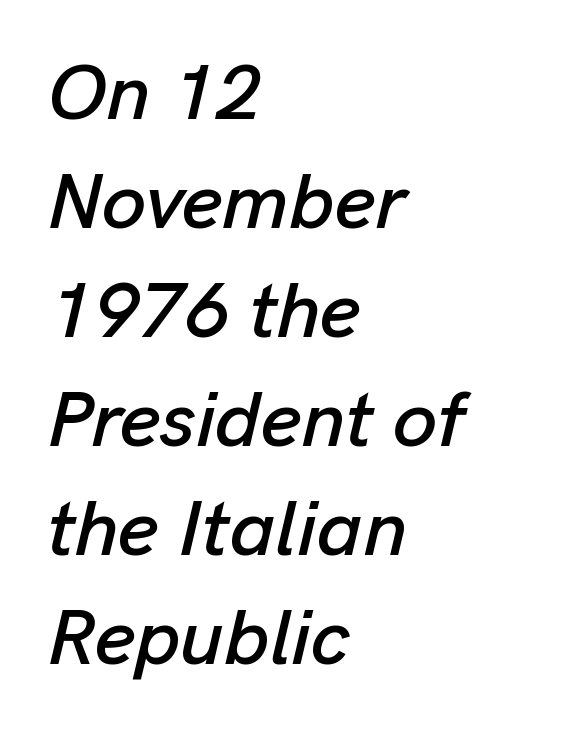
The image shows 79 px text type, italic (leaning right); set left-aligned, normal line spacing (1.38x), normal letter spacing, not underlined; low stroke contrast and a medium x-height.
